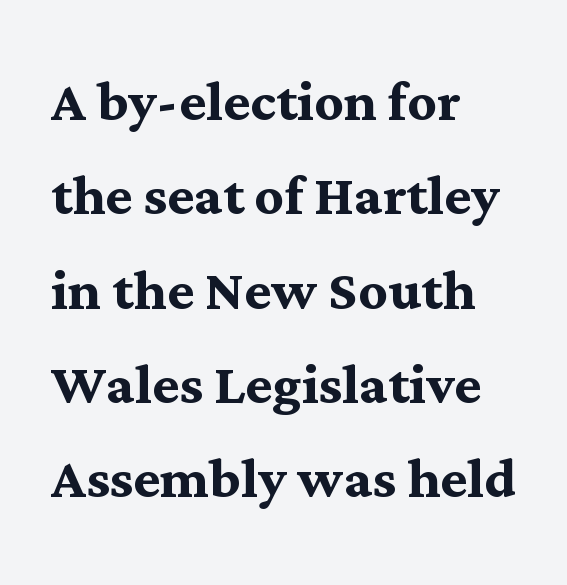
Notice how the passage keeps a crisp vertical edge on the left only. Here the glyphs are tracked normally, forming tight word shapes. Stroke thickness is high; the sample reads as a true bold. To sum up the face: it has serifs. Looks like regular typesetting: each glyph gets only the width it needs.
